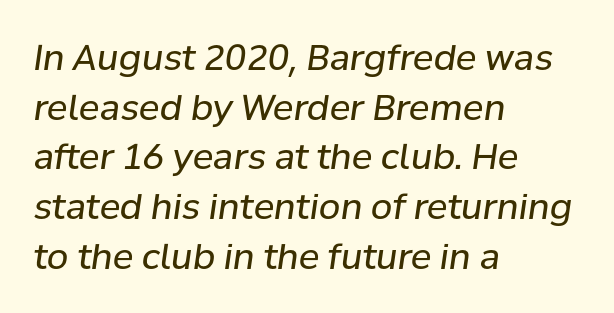
Q: Is the text bold? A: No.
Q: Is the text italic (slanted)? A: Yes, it leans right by about 8 degrees.
Q: Is the text underlined? A: No.
Q: How is the paragraph aligned? A: Left-aligned.
Q: Is the spacing between letters normal or unusually wide? A: Normal.
Q: Is the spacing between lines tight, normal or loose? A: Normal.
Q: Width (condensed, normal, or wide)? A: Normal.
Q: Stroke contrast? A: Low.
Q: x-height? A: Medium.
Q: Monospaced? A: No.
